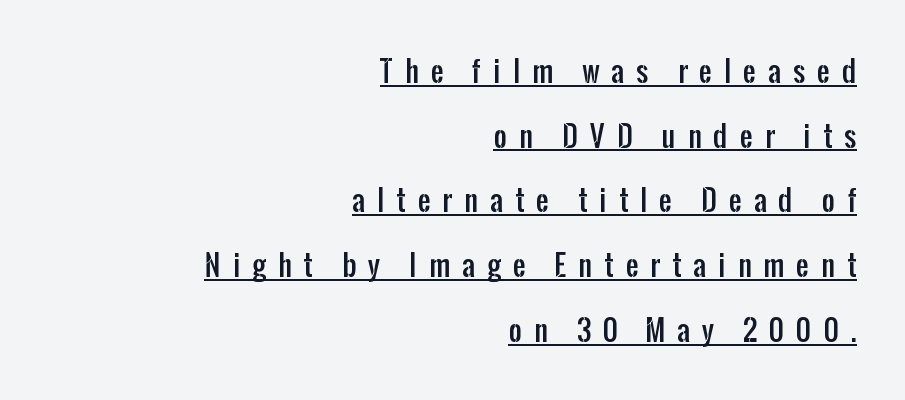
Q: Is the text italic (slanted)? A: No, it is upright.
Q: Is the typeface a serif or a sans-serif typeface? A: Sans-serif.
Q: Is the text underlined? A: Yes.
Q: How is the paragraph aligned? A: Right-aligned.
Q: Is the spacing between letters normal or unusually wide? A: Unusually wide.
Q: Is the spacing between lines tight, normal or loose? A: Loose.
Q: Width (condensed, normal, or wide)? A: Condensed.
Q: Stroke contrast? A: Low.
Q: x-height? A: Medium.
Q: Monospaced? A: No.
